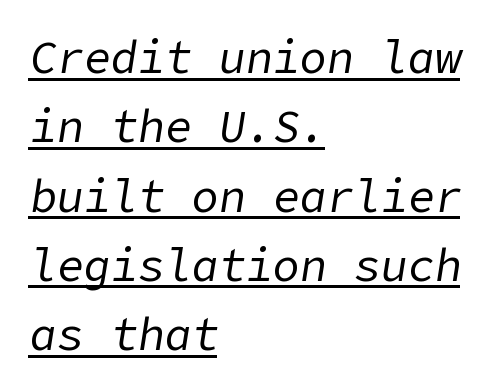
The image shows 45 px regular-weight type, italic (leaning right); set left-aligned, normal line spacing (1.54x), normal letter spacing, underlined; low stroke contrast and a medium x-height.
